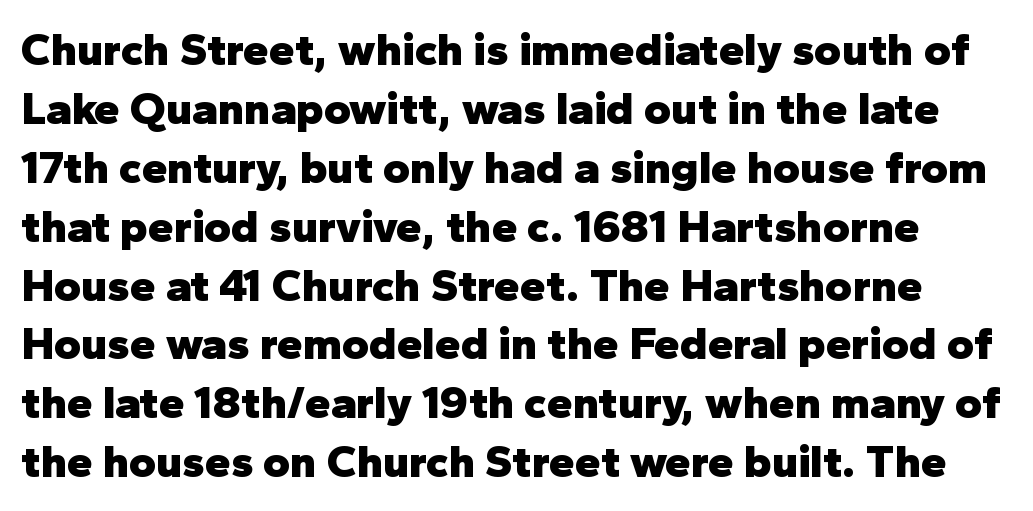
The image shows 46 px heavy sans-serif type, upright; set normal line spacing (1.28x), normal letter spacing, not underlined; low stroke contrast and a medium x-height.
